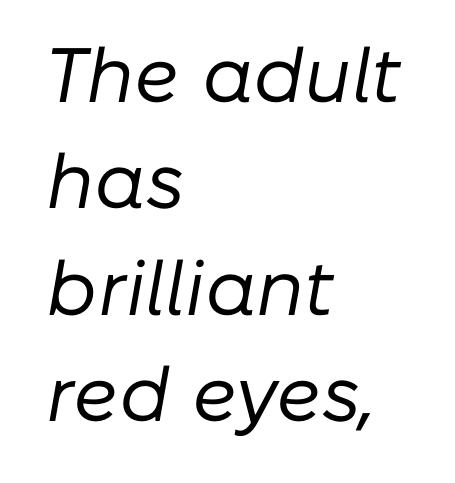
You could call the tracking neutral — neither tight nor loose. Is the stroke heavy? The answer is a plain regular-or-lighter. The rows are spaced the way most documents space them. Layout note: lines flush left. The glyphs look as if they've been sheared to an angle.
